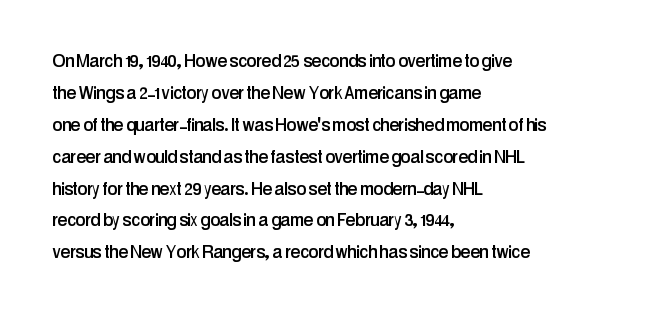
{"italic": "no", "underline": "no", "align": "left", "line_spacing": "normal", "line_spacing_ratio": 1.45, "letter_spacing": "normal", "letter_spacing_em": 0.0, "glyph_px": 22}
